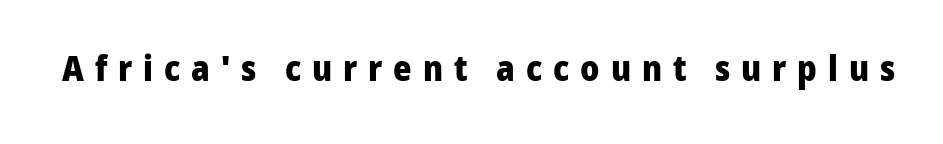
The string is rendered with underlining switched off. Spacing between characters has been opened up far beyond the box default. The characters look thick and weighty, a clear bold. Character widths vary here, with narrow letters taking less room than wide ones. Typographically, this falls in the sans-serif category. The typography opts for an upright posture over an oblique one.
